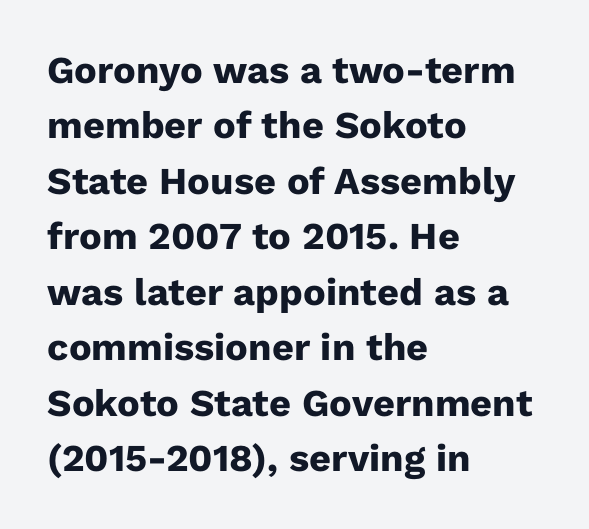
{"serif": "no", "italic": "no", "bold": "yes", "weight": "heavy", "width": "normal", "stroke_contrast": "low", "x_height": "medium", "monospaced": "no", "underline": "no", "align": "left", "line_spacing": "normal", "line_spacing_ratio": 1.46, "letter_spacing": "normal", "letter_spacing_em": 0.0, "glyph_px": 38}
